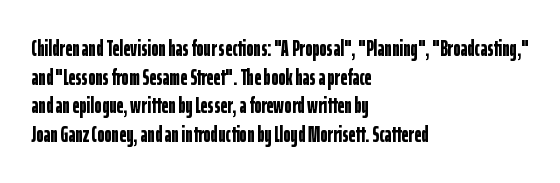
The image shows 22 px bold type, upright; set left-aligned, normal line spacing (1.3x), normal letter spacing, not underlined.
